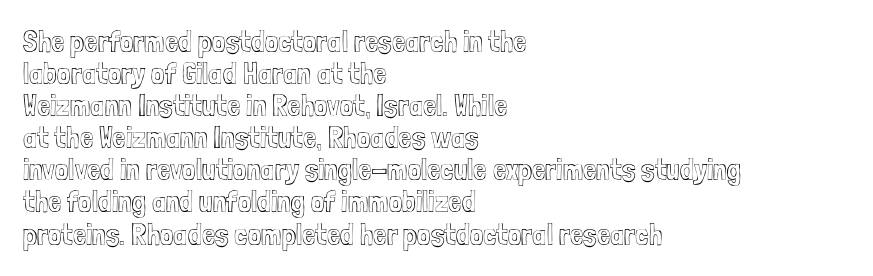
{"italic": "no", "width": "condensed", "x_height": "medium", "monospaced": "no", "underline": "no", "align": "left", "line_spacing": "tight", "line_spacing_ratio": 1.07, "letter_spacing": "normal", "letter_spacing_em": 0.0, "glyph_px": 30}
